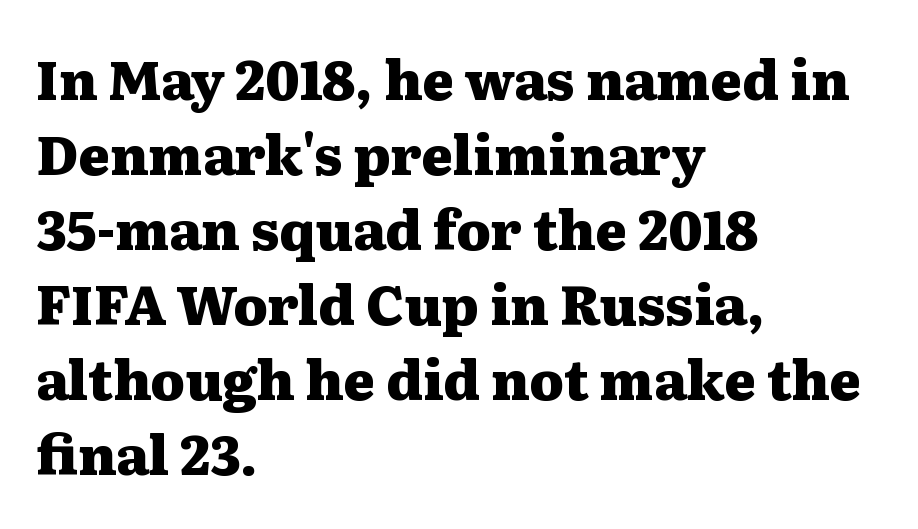
Q: Is the text bold? A: Yes.
Q: Is the text italic (slanted)? A: No, it is upright.
Q: Is the typeface a serif or a sans-serif typeface? A: Serif.
Q: Is the text underlined? A: No.
Q: How is the paragraph aligned? A: Left-aligned.
Q: Is the spacing between letters normal or unusually wide? A: Normal.
Q: Is the spacing between lines tight, normal or loose? A: Normal.
Q: Width (condensed, normal, or wide)? A: Wide.
Q: Stroke contrast? A: Medium.
Q: x-height? A: Medium.
Q: Monospaced? A: No.
